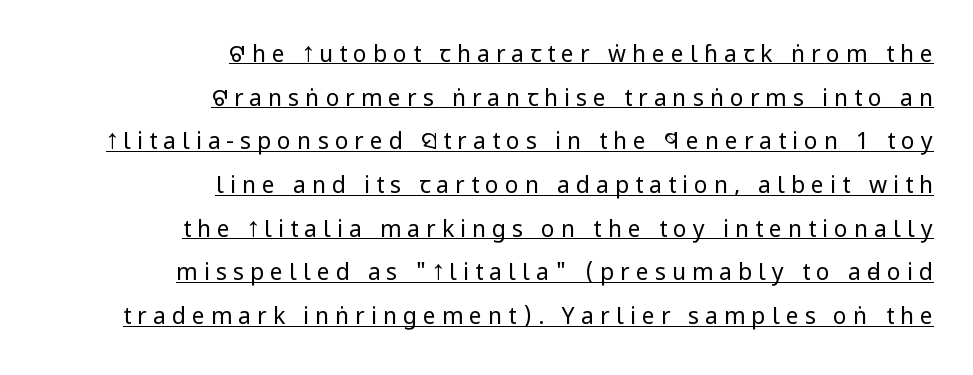
{"italic": "no", "bold": "no", "underline": "yes", "align": "right", "line_spacing": "loose", "line_spacing_ratio": 1.9, "letter_spacing": "wide", "letter_spacing_em": 0.26, "glyph_px": 23}
